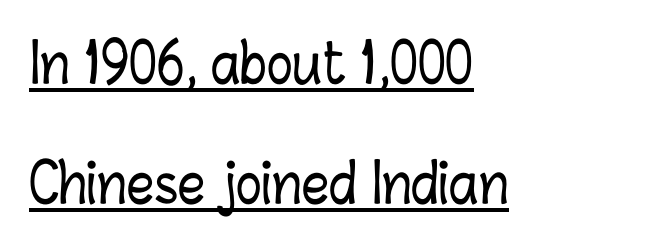
The image shows 54 px condensed type, upright; set left-aligned, loose line spacing (2.22x), normal letter spacing, underlined; low stroke contrast and a medium x-height.
